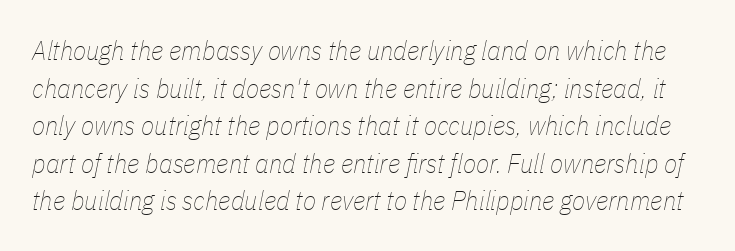
The image shows 27 px text type, italic (leaning right); set normal line spacing (1.39x), normal letter spacing, not underlined.
